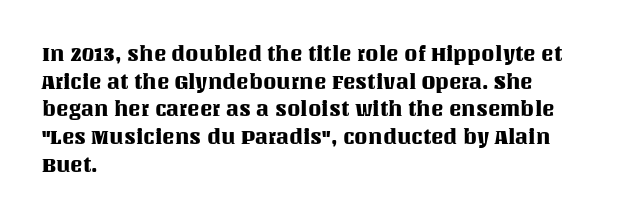
The image shows 21 px text type, upright; set left-aligned, normal line spacing (1.32x), normal letter spacing, not underlined.
